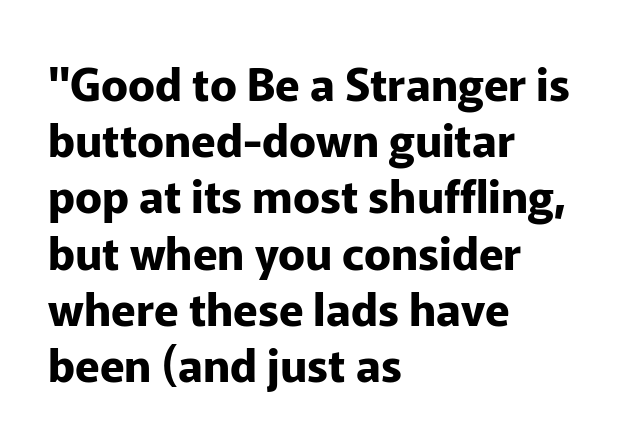
Q: Is the text bold? A: Yes.
Q: Is the text italic (slanted)? A: No, it is upright.
Q: Is the typeface a serif or a sans-serif typeface? A: Sans-serif.
Q: Is the text underlined? A: No.
Q: How is the paragraph aligned? A: Left-aligned.
Q: Is the spacing between letters normal or unusually wide? A: Normal.
Q: Is the spacing between lines tight, normal or loose? A: Normal.
Q: Width (condensed, normal, or wide)? A: Normal.
Q: Stroke contrast? A: Low.
Q: x-height? A: Medium.
Q: Monospaced? A: No.
